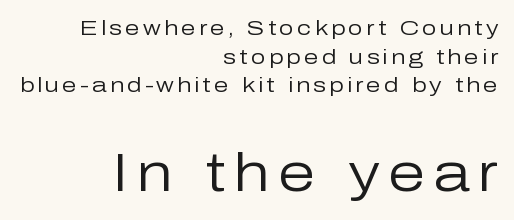
{"serif": "no", "italic": "no", "bold": "no", "weight": "regular", "width": "normal", "stroke_contrast": "low", "x_height": "medium", "monospaced": "no", "underline": "no", "align": "right", "line_spacing": "normal", "line_spacing_ratio": 1.36, "larger_block": "second", "size_ratio": 2.52, "glyph_px": 53}
